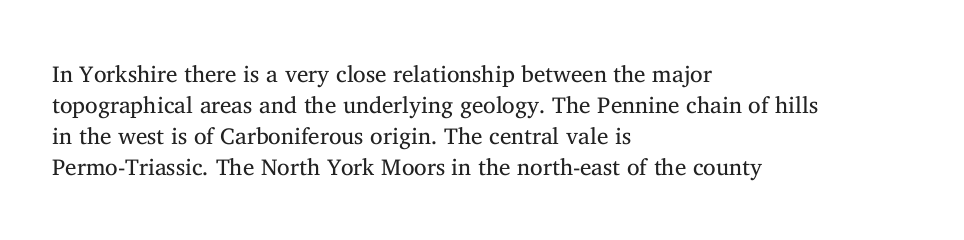
The image shows 23 px text type, upright; set left-aligned, normal line spacing (1.35x), normal letter spacing, not underlined.
